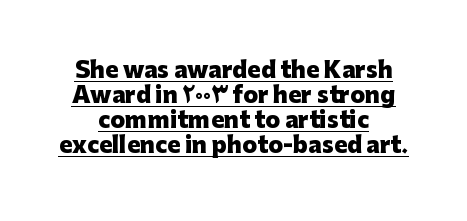
The specimen includes a rule beneath the text block's lines. Thick stems and heavy bowls — unmistakably bold. The vertical gap from one line to the next is small. It's the straight-up-and-down kind of type. There is no visible air inserted between adjacent glyphs.
